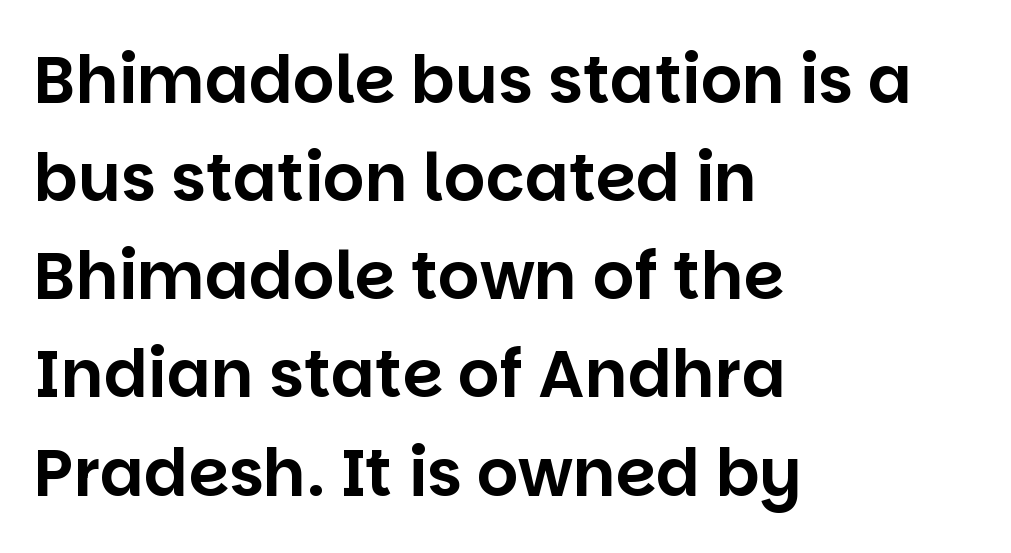
Default kerning and tracking; the words read as compact shapes. All the whitespace from short lines collects on the right. A typesetter would call this proportional, since set widths differ per character. I'd call this a sans setting — the letters go barefoot. Leading matches the norm, producing a regular column. Plain, unruled lines of type.
